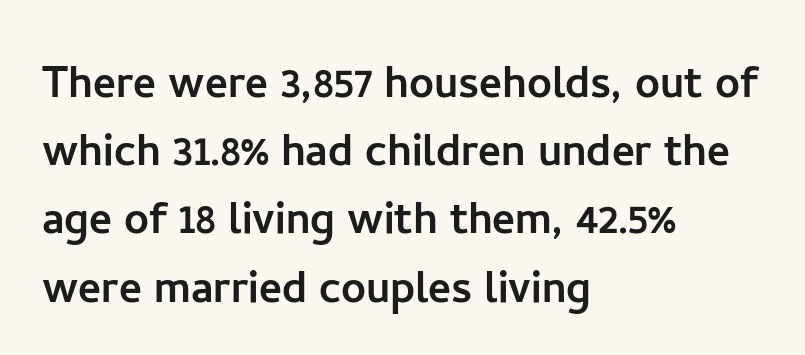
{"serif": "no", "italic": "no", "width": "normal", "stroke_contrast": "low", "x_height": "medium", "monospaced": "no", "underline": "no", "align": "left", "line_spacing_ratio": 1.24, "letter_spacing": "normal", "letter_spacing_em": 0.0, "glyph_px": 55}
